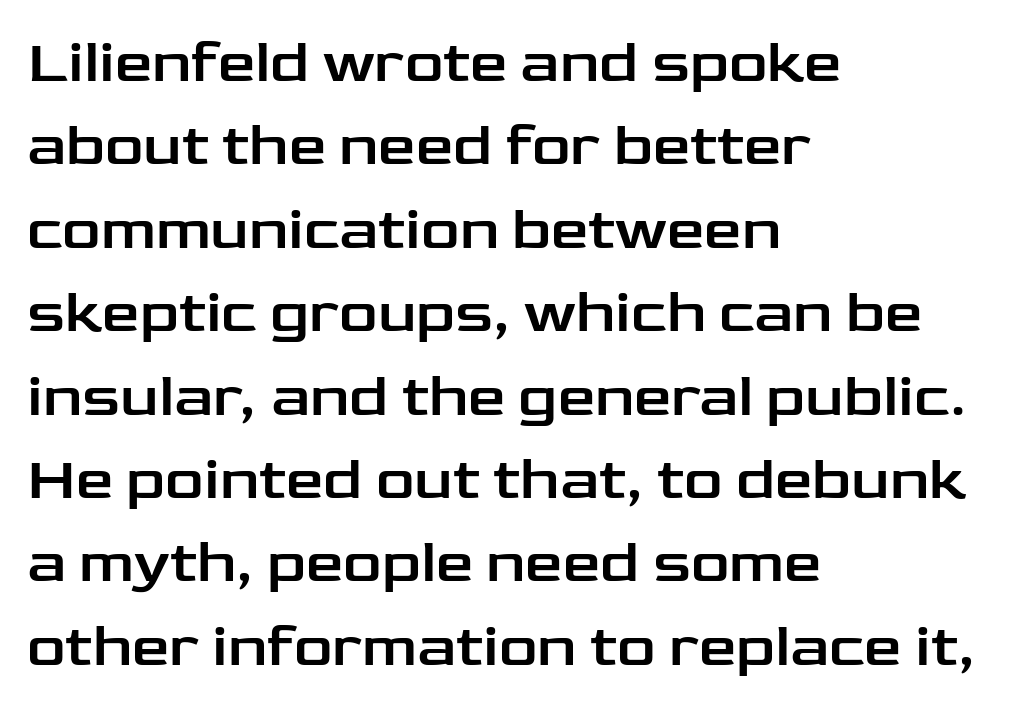
The image shows 60 px wide sans-serif type, upright; set left-aligned, normal line spacing (1.39x), normal letter spacing, not underlined; low stroke contrast and a medium x-height.
